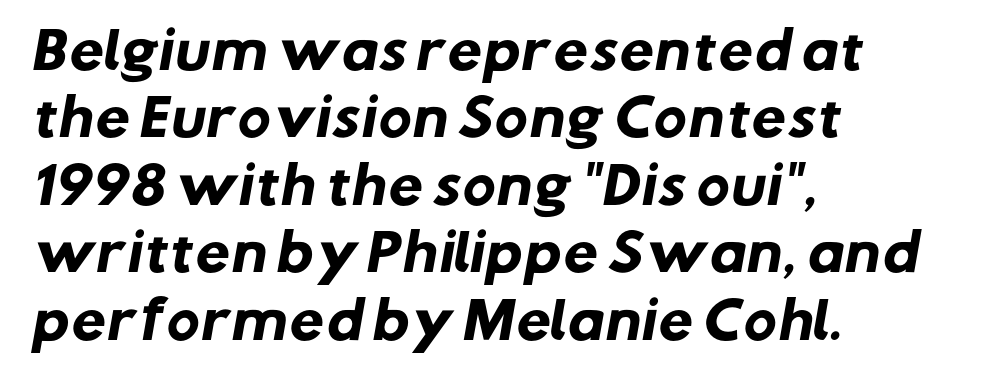
The image shows 50 px heavy sans-serif type; set left-aligned, normal line spacing (1.35x), normal letter spacing, not underlined; low stroke contrast and a medium x-height.
